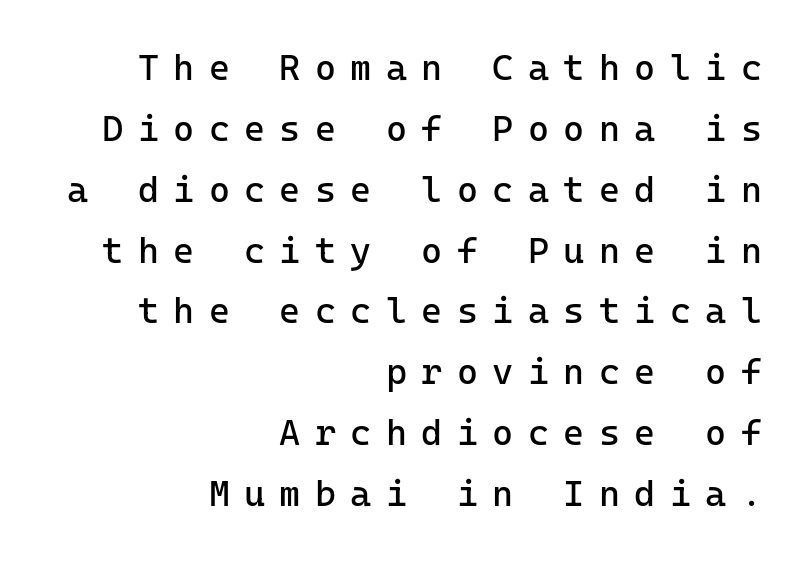
Q: Is the text bold? A: No.
Q: Is the text italic (slanted)? A: No, it is upright.
Q: Is the typeface a serif or a sans-serif typeface? A: Sans-serif.
Q: Is the text underlined? A: No.
Q: How is the paragraph aligned? A: Right-aligned.
Q: Is the spacing between letters normal or unusually wide? A: Unusually wide.
Q: Is the spacing between lines tight, normal or loose? A: Normal.
Q: Width (condensed, normal, or wide)? A: Normal.
Q: Stroke contrast? A: Low.
Q: x-height? A: Medium.
